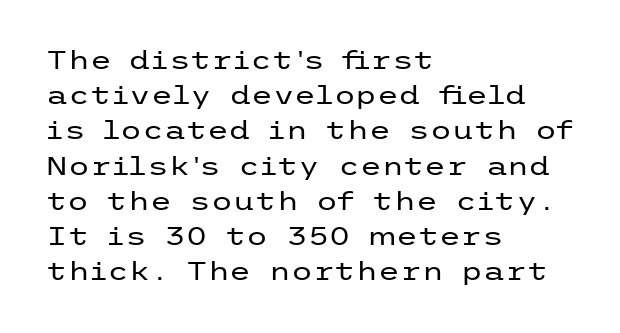
{"italic": "no", "bold": "no", "underline": "no", "align": "left", "line_spacing": "normal", "line_spacing_ratio": 1.41, "letter_spacing": "normal", "letter_spacing_em": 0.0, "glyph_px": 25}
